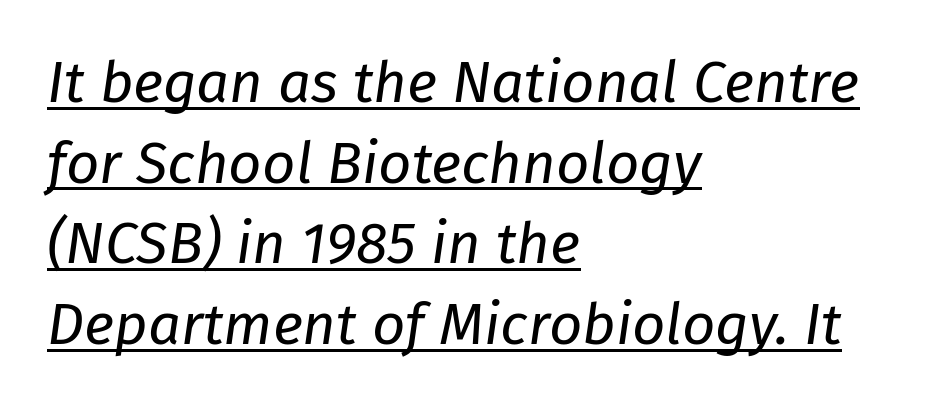
Is the letter spacing exaggerated? No — it looks like the ordinary default. This sample keeps an unexceptional amount of space between lines. Each line of the rendering has a horizontal stroke beneath the glyphs. Is the type heavy? It reads as light-to-regular instead. Looking at the ascenders, they clearly lean.
